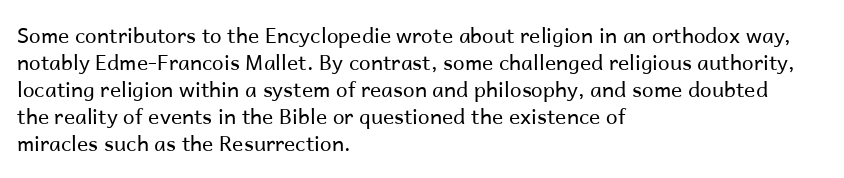
The passage shown is not underscored anywhere. Summary of vertical rhythm: regular, with standard interline spacing. The rag falls on the right side of this text block. Notice how the stems are strictly vertical — no italics here. Vertical stems look standard width or narrower in stroke.
